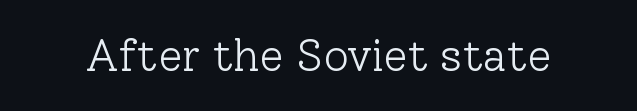
Q: Is the text bold? A: No.
Q: Is the text italic (slanted)? A: No, it is upright.
Q: Is the typeface a serif or a sans-serif typeface? A: Serif.
Q: Is the text underlined? A: No.
Q: Is the spacing between letters normal or unusually wide? A: Normal.
Q: Width (condensed, normal, or wide)? A: Normal.
Q: Stroke contrast? A: Low.
Q: x-height? A: Medium.
Q: Monospaced? A: No.
